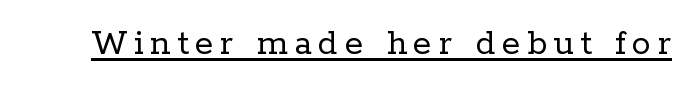
The image shows 38 px regular-weight serif type, upright; set underlined; low stroke contrast and a medium x-height.
